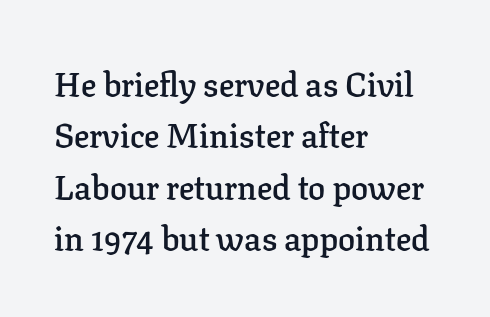
Q: Is the text bold? A: Semi-bold.
Q: Is the text italic (slanted)? A: No, it is upright.
Q: Is the typeface a serif or a sans-serif typeface? A: Serif.
Q: Is the text underlined? A: No.
Q: How is the paragraph aligned? A: Left-aligned.
Q: Is the spacing between letters normal or unusually wide? A: Normal.
Q: Is the spacing between lines tight, normal or loose? A: Normal.
Q: Width (condensed, normal, or wide)? A: Normal.
Q: Stroke contrast? A: Low.
Q: x-height? A: Medium.
Q: Monospaced? A: No.
